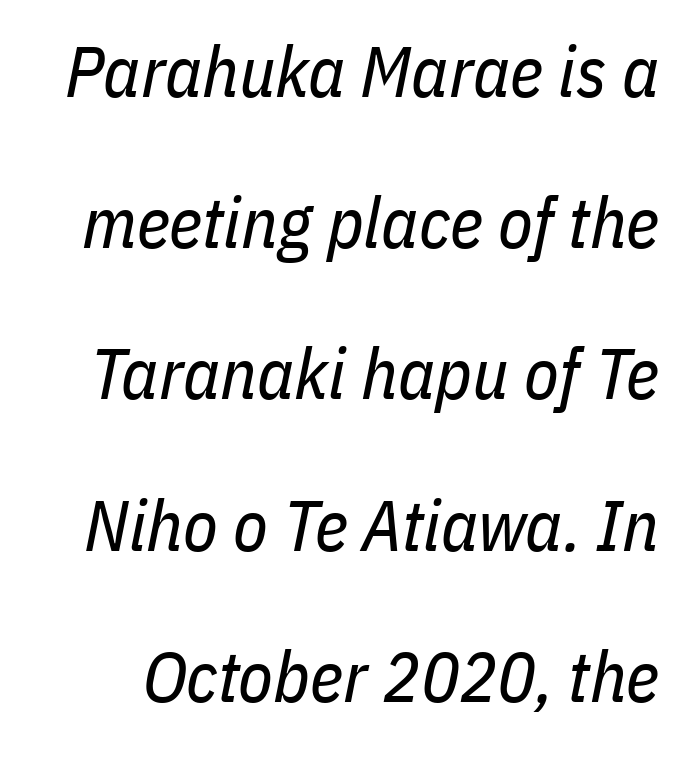
{"italic": "yes", "lean": "right", "slant_degrees": 11, "bold": "no", "weight": "regular", "width": "condensed", "stroke_contrast": "low", "x_height": "medium", "monospaced": "no", "underline": "no", "line_spacing": "loose", "line_spacing_ratio": 2.13, "letter_spacing": "normal", "letter_spacing_em": 0.0, "glyph_px": 71}
